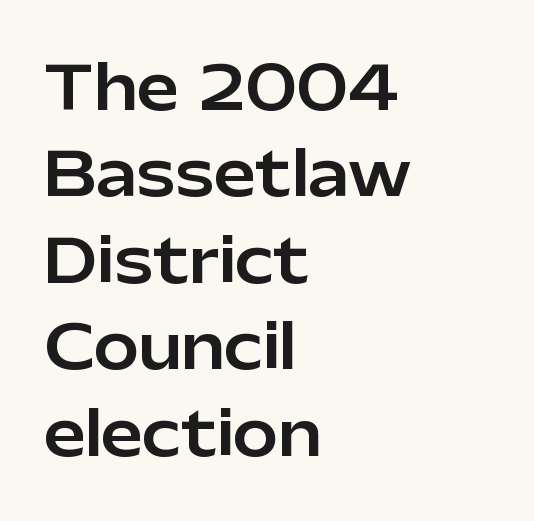
Think of a printed novel: that variable character pitch is what you see here. Nobody drew a line under any word here. Serif or sans? Sans — the stroke terminals are bare. The lines in this sample share a left origin and differ only in where they stop.
